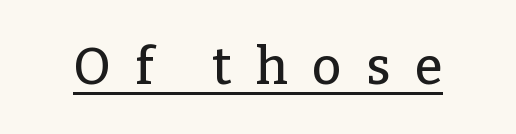
Q: Is the text italic (slanted)? A: No, it is upright.
Q: Is the typeface a serif or a sans-serif typeface? A: Serif.
Q: Is the text underlined? A: Yes.
Q: Is the spacing between letters normal or unusually wide? A: Unusually wide.
Q: Width (condensed, normal, or wide)? A: Normal.
Q: Stroke contrast? A: Low.
Q: x-height? A: Medium.
Q: Monospaced? A: No.
